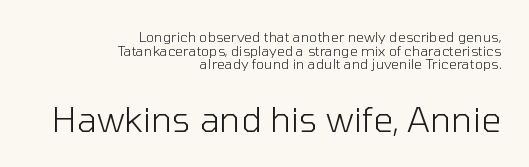
Q: Is the text bold? A: No.
Q: Is the text italic (slanted)? A: No, it is upright.
Q: Is the typeface a serif or a sans-serif typeface? A: Sans-serif.
Q: Is the text underlined? A: No.
Q: How is the paragraph aligned? A: Right-aligned.
Q: Is the spacing between letters normal or unusually wide? A: Normal.
Q: Is the spacing between lines tight, normal or loose? A: Tight.
Q: Which block of text is set in a larger size, the first (top) or the second (bottom)? A: The second (bottom) one.
Q: Width (condensed, normal, or wide)? A: Normal.
Q: Stroke contrast? A: Low.
Q: x-height? A: Medium.
Q: Monospaced? A: No.
